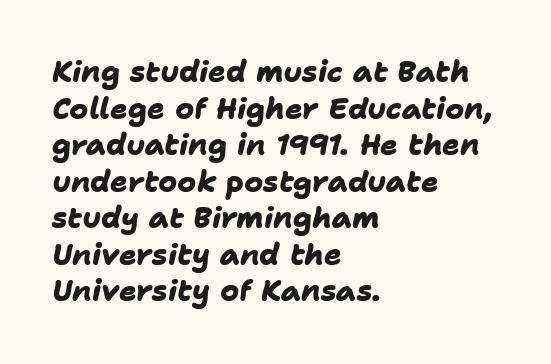
The image shows 29 px heavy sans-serif type; set left-aligned, normal line spacing (1.26x), normal letter spacing, not underlined; low stroke contrast and a medium x-height.
